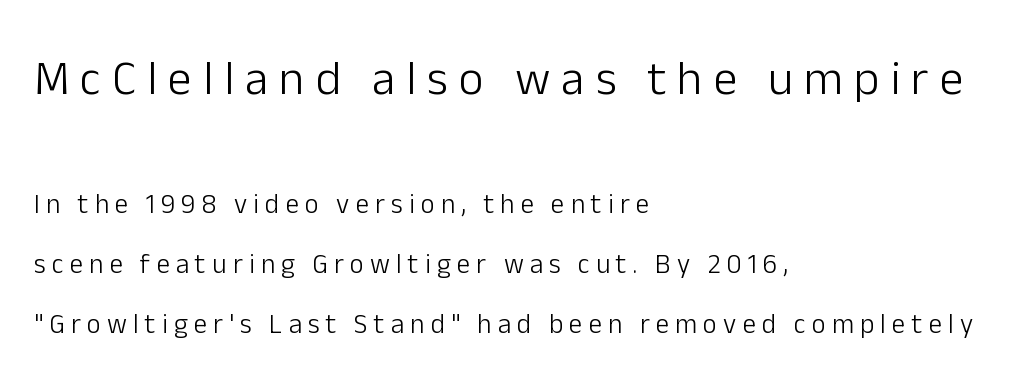
Q: Is the text bold? A: No.
Q: Is the text italic (slanted)? A: No, it is upright.
Q: Is the typeface a serif or a sans-serif typeface? A: Sans-serif.
Q: Is the text underlined? A: No.
Q: How is the paragraph aligned? A: Left-aligned.
Q: Is the spacing between letters normal or unusually wide? A: Unusually wide.
Q: Is the spacing between lines tight, normal or loose? A: Loose.
Q: Which block of text is set in a larger size, the first (top) or the second (bottom)? A: The first (top) one.
Q: Width (condensed, normal, or wide)? A: Normal.
Q: Stroke contrast? A: Low.
Q: x-height? A: Medium.
Q: Monospaced? A: No.
